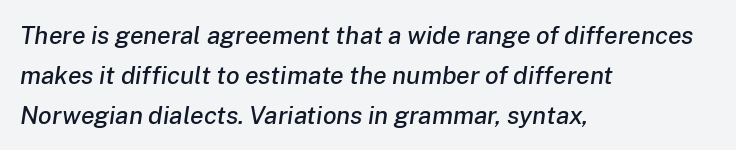
The image shows 25 px text type, italic (leaning right); set left-aligned, normal line spacing (1.6x), normal letter spacing, not underlined.
